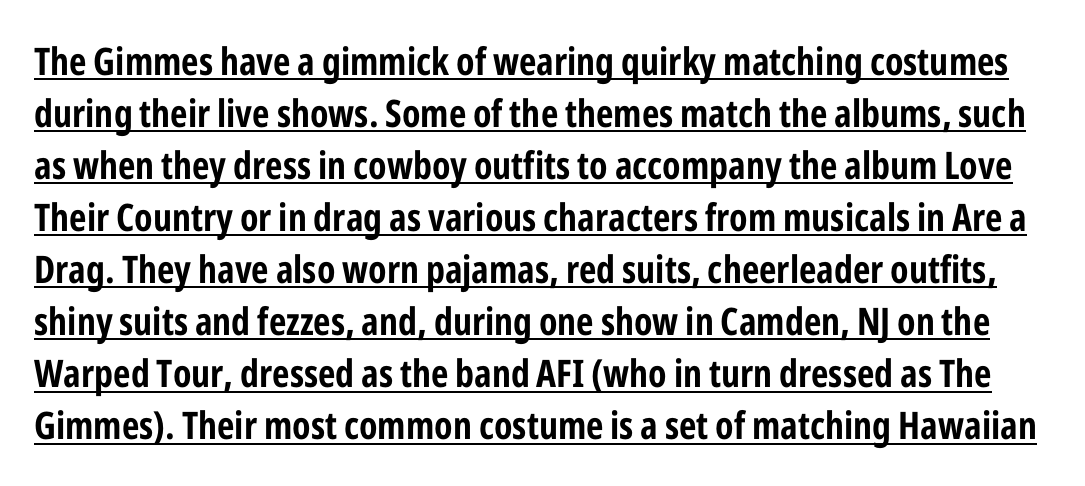
{"serif": "no", "italic": "no", "bold": "yes", "weight": "bold", "width": "condensed", "stroke_contrast": "low", "x_height": "medium", "monospaced": "no", "underline": "yes", "line_spacing": "normal", "line_spacing_ratio": 1.37, "letter_spacing": "normal", "letter_spacing_em": 0.0, "glyph_px": 38}
